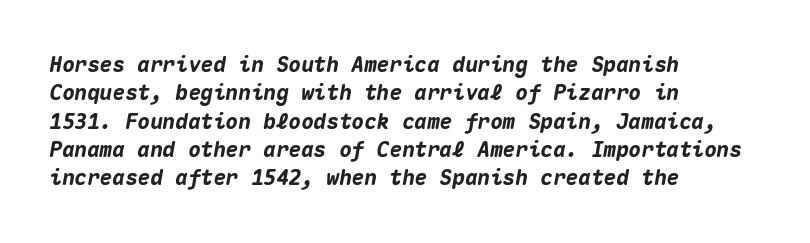
Q: Is the text bold? A: Yes.
Q: Is the text italic (slanted)? A: Yes, it leans right by about 10 degrees.
Q: Is the text underlined? A: No.
Q: How is the paragraph aligned? A: Left-aligned.
Q: Is the spacing between letters normal or unusually wide? A: Normal.
Q: Is the spacing between lines tight, normal or loose? A: Normal.
